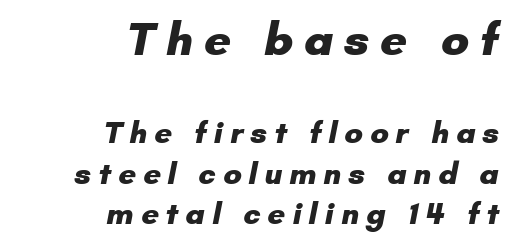
Q: Is the text bold? A: Yes.
Q: Is the typeface a serif or a sans-serif typeface? A: Sans-serif.
Q: Is the text underlined? A: No.
Q: How is the paragraph aligned? A: Right-aligned.
Q: Is the spacing between letters normal or unusually wide? A: Unusually wide.
Q: Is the spacing between lines tight, normal or loose? A: Normal.
Q: Which block of text is set in a larger size, the first (top) or the second (bottom)? A: The first (top) one.
Q: Width (condensed, normal, or wide)? A: Normal.
Q: Stroke contrast? A: Low.
Q: x-height? A: Small.
Q: Monospaced? A: No.
